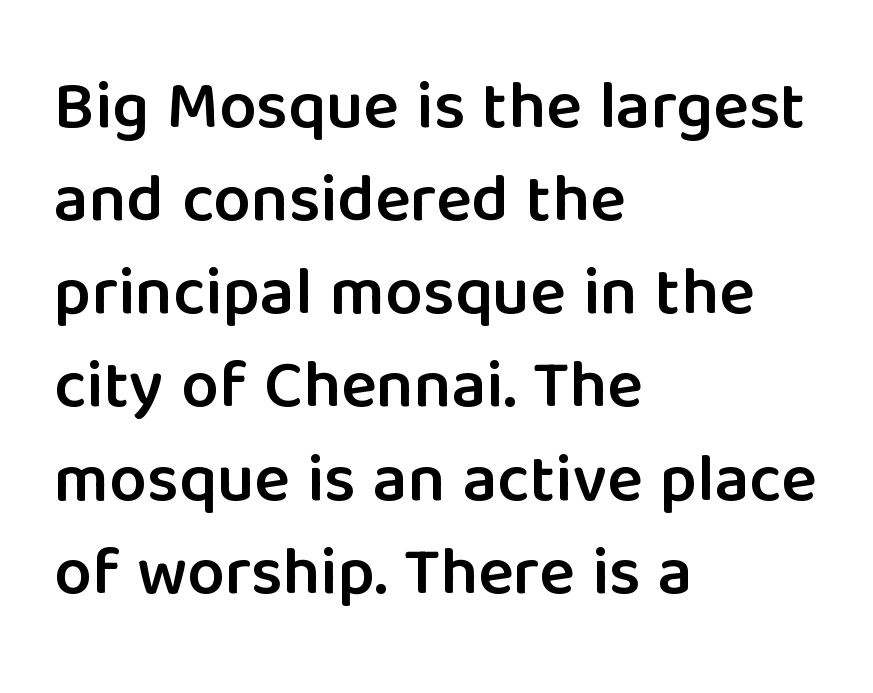
{"serif": "no", "italic": "no", "bold": "semi", "weight": "semibold", "width": "normal", "stroke_contrast": "low", "x_height": "medium", "monospaced": "no", "underline": "no", "align": "left", "line_spacing": "normal", "line_spacing_ratio": 1.39, "letter_spacing": "normal", "letter_spacing_em": 0.0, "glyph_px": 67}
